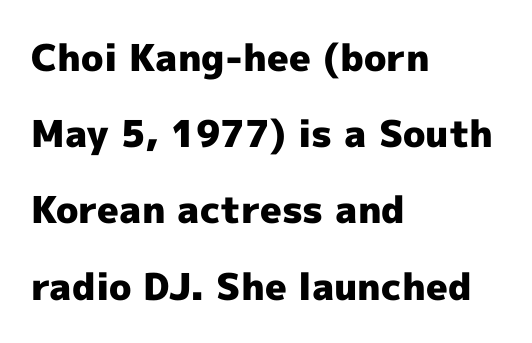
The image shows 37 px heavy sans-serif type, upright; set left-aligned, loose line spacing (2.06x), normal letter spacing, not underlined; a medium x-height.
